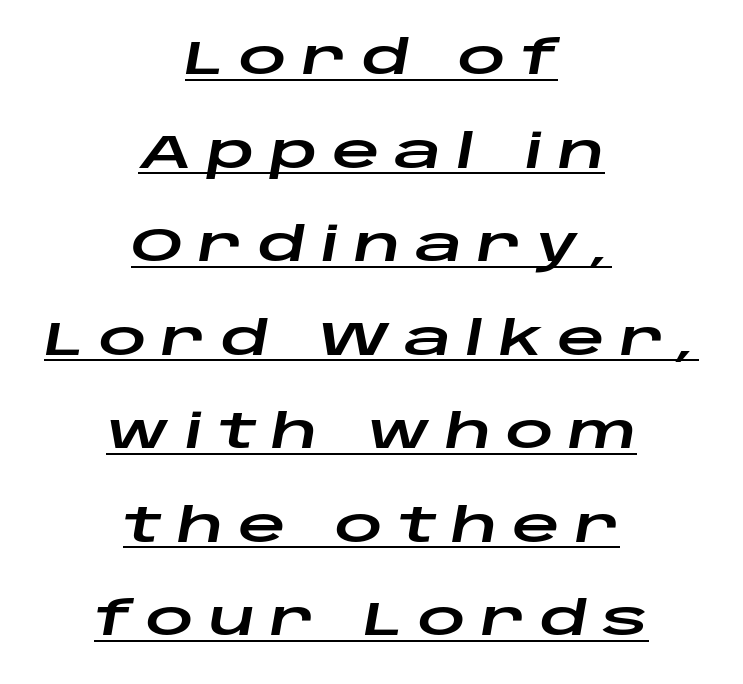
Q: Is the text italic (slanted)? A: Yes, it leans right by about 10 degrees.
Q: Is the text underlined? A: Yes.
Q: How is the paragraph aligned? A: Centered.
Q: Is the spacing between letters normal or unusually wide? A: Unusually wide.
Q: Is the spacing between lines tight, normal or loose? A: Loose.
Q: Width (condensed, normal, or wide)? A: Wide.
Q: Stroke contrast? A: Low.
Q: x-height? A: Large.
Q: Monospaced? A: No.
